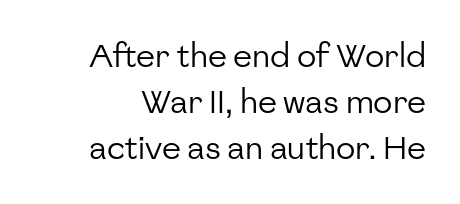
Q: Is the text bold? A: No.
Q: Is the text italic (slanted)? A: No, it is upright.
Q: Is the typeface a serif or a sans-serif typeface? A: Sans-serif.
Q: Is the text underlined? A: No.
Q: Is the spacing between letters normal or unusually wide? A: Normal.
Q: Is the spacing between lines tight, normal or loose? A: Normal.
Q: Width (condensed, normal, or wide)? A: Normal.
Q: Stroke contrast? A: Low.
Q: x-height? A: Medium.
Q: Monospaced? A: No.
